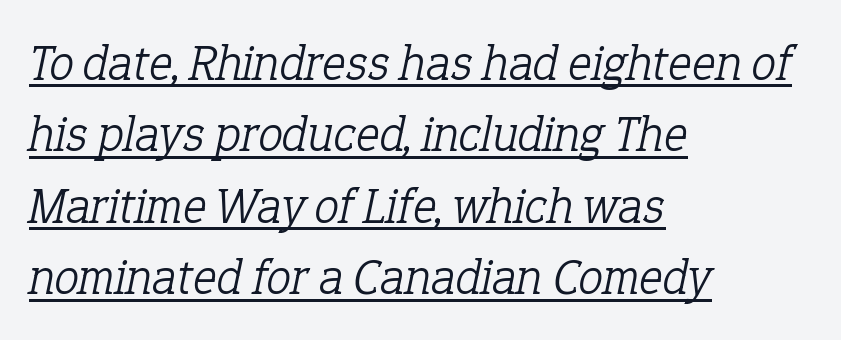
The letters carry serifs — small finishing strokes at the ends of their stems. One glance says typical: line gaps are just what's usual. A typesetter would call this zero additional tracking. Posture: slanted. Spacing verdict: proportional, widths tailored to each character.
